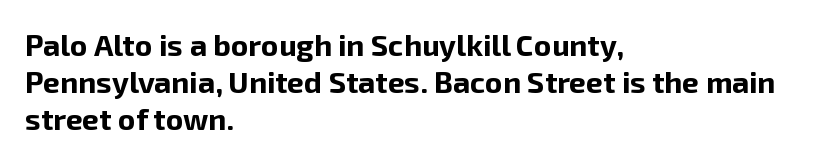
{"serif": "no", "italic": "no", "bold": "yes", "weight": "bold", "width": "normal", "stroke_contrast": "low", "x_height": "medium", "monospaced": "no", "underline": "no", "align": "left", "line_spacing_ratio": 1.24, "letter_spacing": "normal", "letter_spacing_em": 0.0, "glyph_px": 30}
